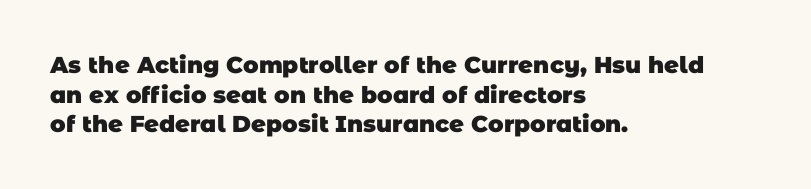
{"bold": "yes", "underline": "no", "align": "left", "line_spacing": "normal", "line_spacing_ratio": 1.29, "letter_spacing": "normal", "letter_spacing_em": 0.0, "glyph_px": 23}
